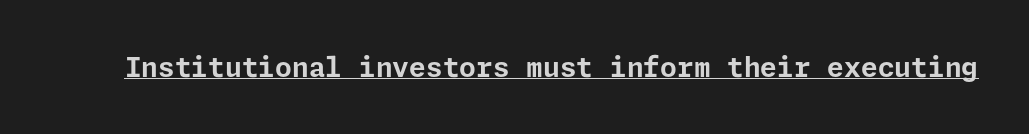
The image shows 27 px bold type, upright; set normal letter spacing, underlined.
